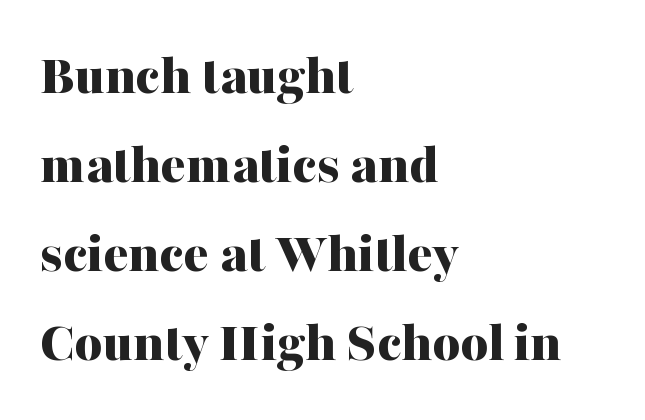
Q: Is the text bold? A: Yes.
Q: Is the text italic (slanted)? A: No, it is upright.
Q: Is the typeface a serif or a sans-serif typeface? A: Serif.
Q: Is the text underlined? A: No.
Q: How is the paragraph aligned? A: Left-aligned.
Q: Is the spacing between letters normal or unusually wide? A: Normal.
Q: Is the spacing between lines tight, normal or loose? A: Normal.
Q: Width (condensed, normal, or wide)? A: Normal.
Q: Stroke contrast? A: Medium.
Q: x-height? A: Medium.
Q: Monospaced? A: No.
